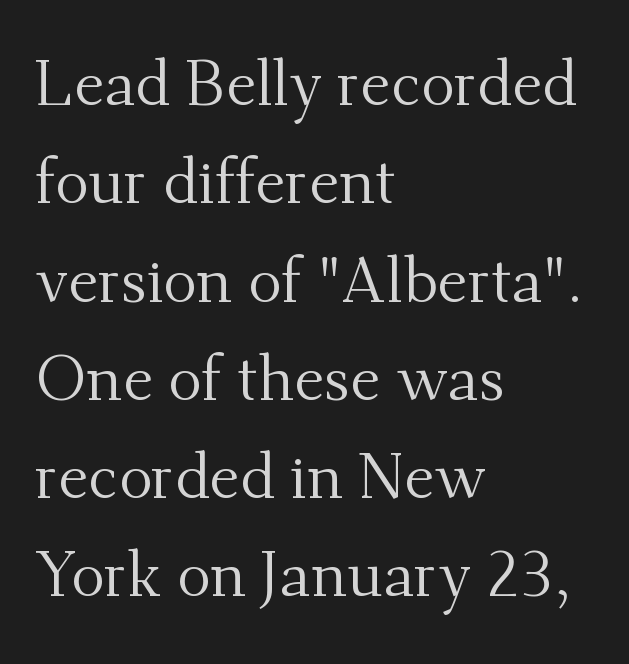
{"serif": "yes", "italic": "no", "bold": "no", "weight": "regular", "width": "normal", "stroke_contrast": "medium", "x_height": "small", "monospaced": "no", "underline": "no", "align": "left", "line_spacing": "normal", "line_spacing_ratio": 1.56, "letter_spacing": "normal", "letter_spacing_em": 0.0, "glyph_px": 63}
